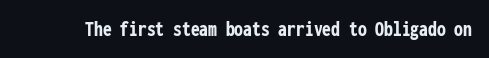
Q: Is the text bold? A: Yes.
Q: Is the text italic (slanted)? A: No, it is upright.
Q: Is the text underlined? A: No.
Q: Is the spacing between letters normal or unusually wide? A: Normal.
